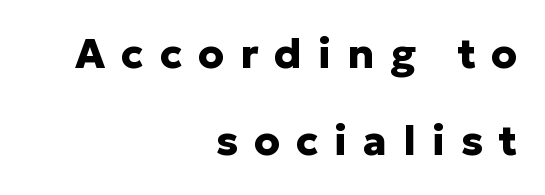
The image shows 41 px heavy sans-serif type, upright; set right-aligned, loose line spacing (2.12x), unusually wide letter spacing (+0.39 em), not underlined; low stroke contrast and a medium x-height.
